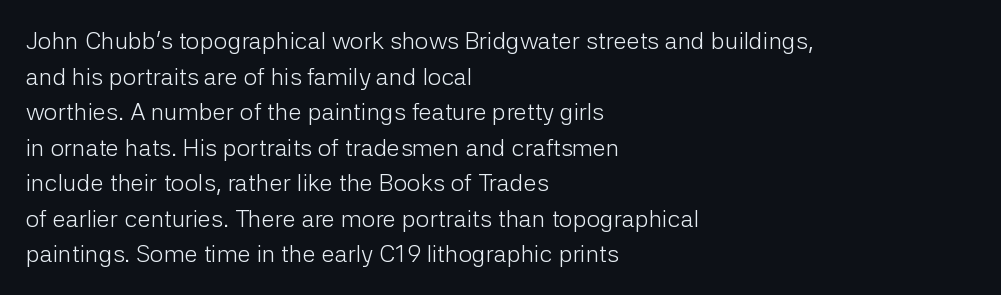
{"italic": "no", "bold": "no", "underline": "no", "align": "left", "line_spacing": "normal", "line_spacing_ratio": 1.48, "letter_spacing": "normal", "letter_spacing_em": 0.0, "glyph_px": 24}
